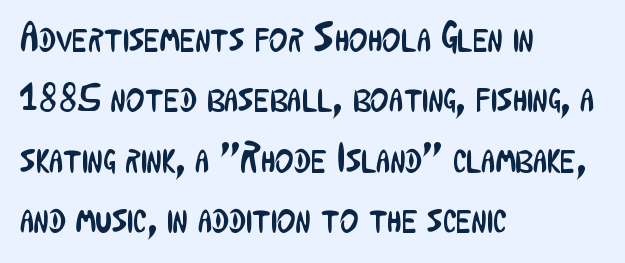
{"serif": "no", "italic": "no", "bold": "no", "weight": "regular", "width": "condensed", "stroke_contrast": "low", "x_height": "medium", "monospaced": "no", "underline": "no", "align": "left", "line_spacing": "normal", "line_spacing_ratio": 1.51, "letter_spacing": "normal", "letter_spacing_em": 0.0, "glyph_px": 40}
